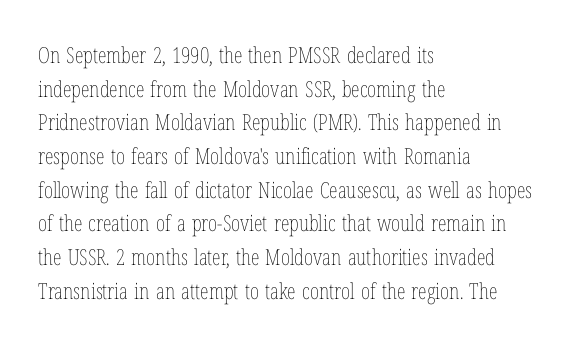
{"italic": "no", "bold": "no", "underline": "no", "align": "left", "line_spacing": "normal", "line_spacing_ratio": 1.53, "letter_spacing": "normal", "letter_spacing_em": 0.0, "glyph_px": 22}
